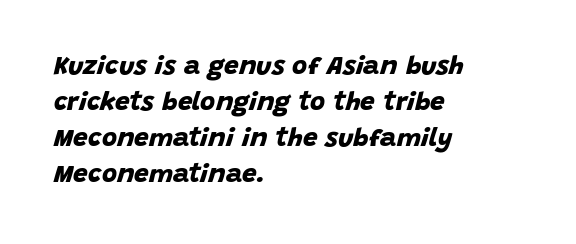
Q: Is the text bold? A: Yes.
Q: Is the text underlined? A: No.
Q: How is the paragraph aligned? A: Left-aligned.
Q: Is the spacing between letters normal or unusually wide? A: Normal.
Q: Is the spacing between lines tight, normal or loose? A: Normal.
